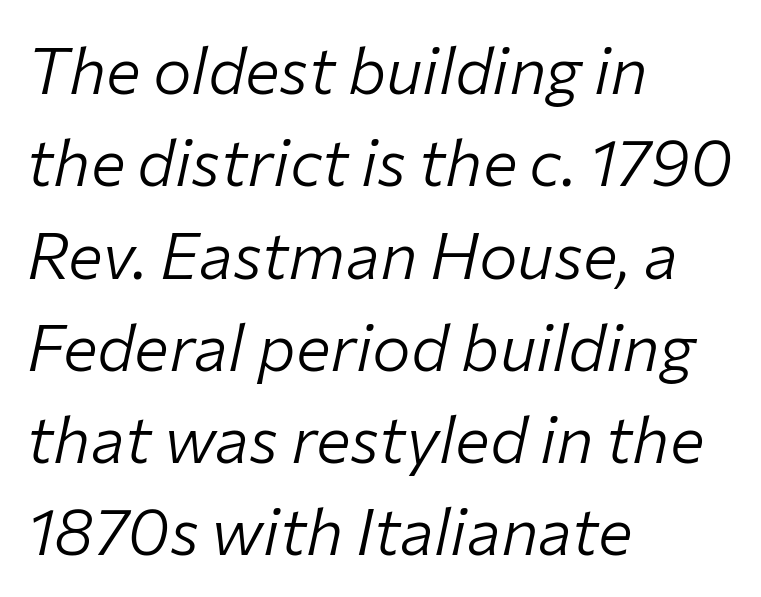
Posture: slanted. This block has exactly the height ordinary leading produces. Is the letter spacing exaggerated? No — it looks like the ordinary default. Think of a printed novel: that variable character pitch is what you see here. Short and long lines alike share a common starting point at left.
